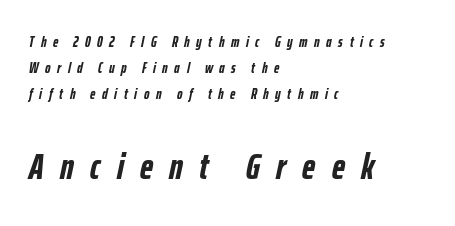
Q: Is the text bold? A: Yes.
Q: Is the text italic (slanted)? A: Yes, it leans right by about 12 degrees.
Q: Is the text underlined? A: No.
Q: How is the paragraph aligned? A: Left-aligned.
Q: Is the spacing between letters normal or unusually wide? A: Unusually wide.
Q: Which block of text is set in a larger size, the first (top) or the second (bottom)? A: The second (bottom) one.
Q: Width (condensed, normal, or wide)? A: Condensed.
Q: Stroke contrast? A: Low.
Q: x-height? A: Medium.
Q: Monospaced? A: No.
